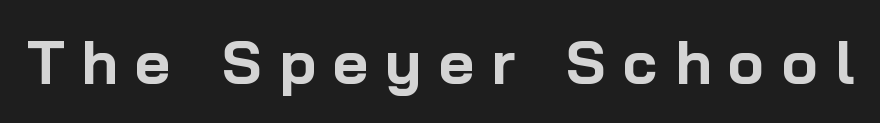
Q: Is the text bold? A: Yes.
Q: Is the text italic (slanted)? A: No, it is upright.
Q: Is the typeface a serif or a sans-serif typeface? A: Sans-serif.
Q: Is the text underlined? A: No.
Q: Is the spacing between letters normal or unusually wide? A: Unusually wide.
Q: Width (condensed, normal, or wide)? A: Normal.
Q: Stroke contrast? A: Low.
Q: x-height? A: Medium.
Q: Monospaced? A: No.
